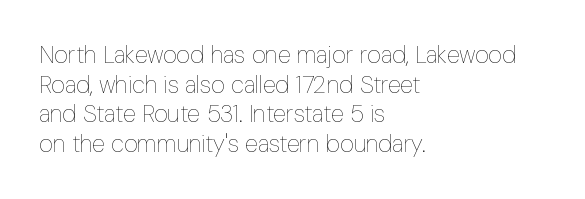
Words appear dense and cohesive because spacing is normal. Stem width sits at or under what a default text font uses. Honestly, there is no underline to notice here at all. The lettering stays uniformly vertical, giving the passage a roman look.
